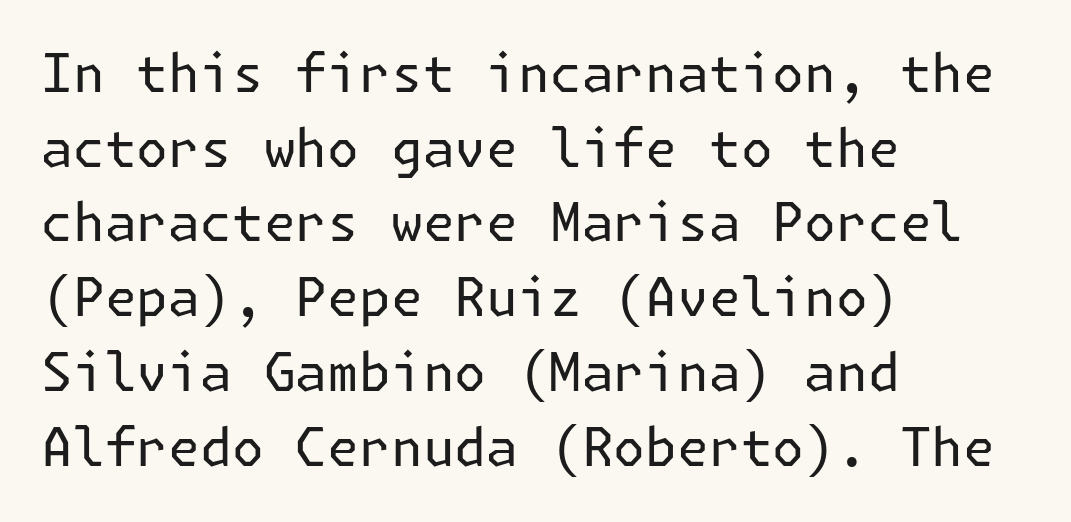
The image shows 53 px regular-weight sans-serif type, upright; set left-aligned, normal line spacing (1.41x), normal letter spacing, not underlined; low stroke contrast and a medium x-height.
